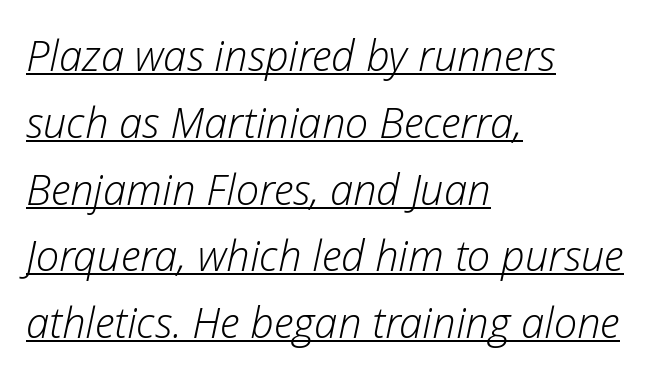
The image shows 42 px light type, italic (leaning right); set left-aligned, normal line spacing (1.59x), normal letter spacing, underlined; low stroke contrast and a medium x-height.
